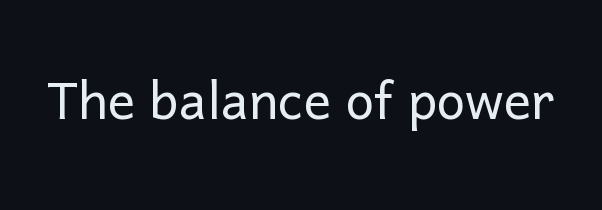
The image shows 68 px light sans-serif type, upright; set normal letter spacing, not underlined; low stroke contrast and a medium x-height.
